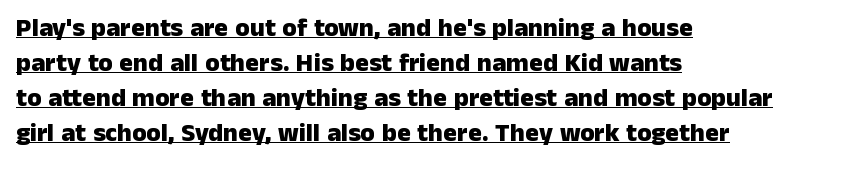
{"italic": "no", "bold": "yes", "underline": "yes", "align": "left", "line_spacing": "normal", "line_spacing_ratio": 1.35, "letter_spacing": "normal", "letter_spacing_em": 0.0, "glyph_px": 26}
